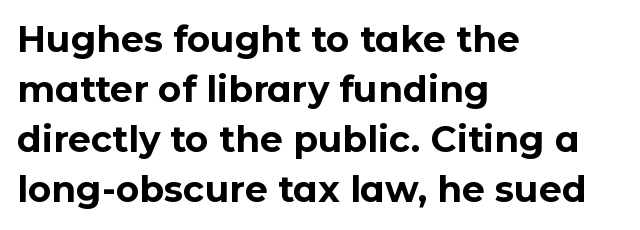
Q: Is the text bold? A: Yes.
Q: Is the text italic (slanted)? A: No, it is upright.
Q: Is the typeface a serif or a sans-serif typeface? A: Sans-serif.
Q: Is the text underlined? A: No.
Q: How is the paragraph aligned? A: Left-aligned.
Q: Is the spacing between letters normal or unusually wide? A: Normal.
Q: Is the spacing between lines tight, normal or loose? A: Normal.
Q: Width (condensed, normal, or wide)? A: Normal.
Q: Stroke contrast? A: Low.
Q: x-height? A: Medium.
Q: Monospaced? A: No.
